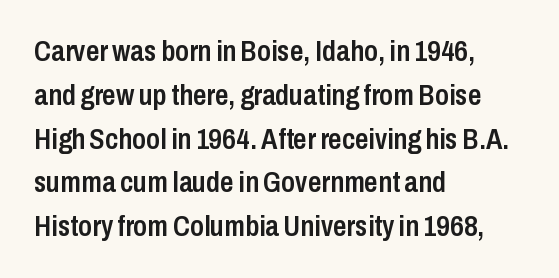
Q: Is the text bold? A: Semi-bold.
Q: Is the text italic (slanted)? A: No, it is upright.
Q: Is the typeface a serif or a sans-serif typeface? A: Sans-serif.
Q: Is the text underlined? A: No.
Q: How is the paragraph aligned? A: Left-aligned.
Q: Is the spacing between letters normal or unusually wide? A: Normal.
Q: Is the spacing between lines tight, normal or loose? A: Normal.
Q: Width (condensed, normal, or wide)? A: Condensed.
Q: Stroke contrast? A: Low.
Q: x-height? A: Medium.
Q: Monospaced? A: No.
